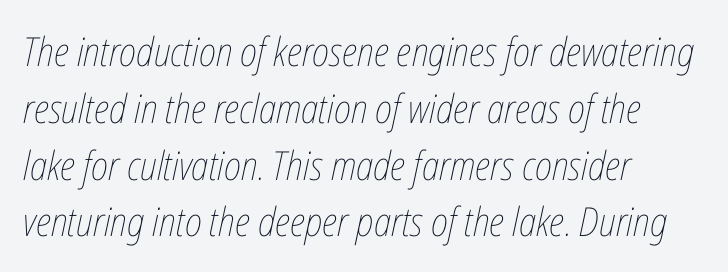
Q: Is the text bold? A: No.
Q: Is the text italic (slanted)? A: Yes, it leans right by about 12 degrees.
Q: Is the text underlined? A: No.
Q: How is the paragraph aligned? A: Left-aligned.
Q: Is the spacing between letters normal or unusually wide? A: Normal.
Q: Is the spacing between lines tight, normal or loose? A: Normal.
Q: Width (condensed, normal, or wide)? A: Condensed.
Q: Stroke contrast? A: Low.
Q: x-height? A: Medium.
Q: Monospaced? A: No.
